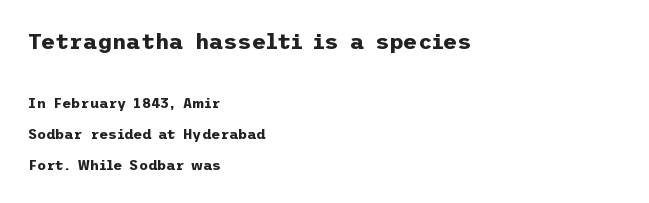
Q: Is the text bold? A: Yes.
Q: Is the text italic (slanted)? A: No, it is upright.
Q: Is the text underlined? A: No.
Q: How is the paragraph aligned? A: Left-aligned.
Q: Is the spacing between letters normal or unusually wide? A: Normal.
Q: Is the spacing between lines tight, normal or loose? A: Loose.
Q: Which block of text is set in a larger size, the first (top) or the second (bottom)? A: The first (top) one.
